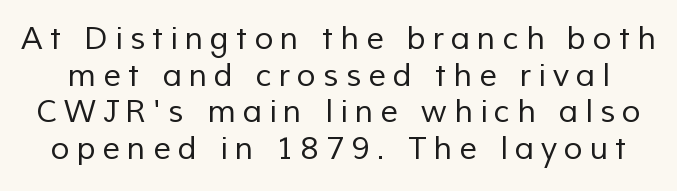
The image shows 31 px regular-weight sans-serif type; set line spacing 1.18x, unusually wide letter spacing (+0.23 em), not underlined; low stroke contrast and a medium x-height.
